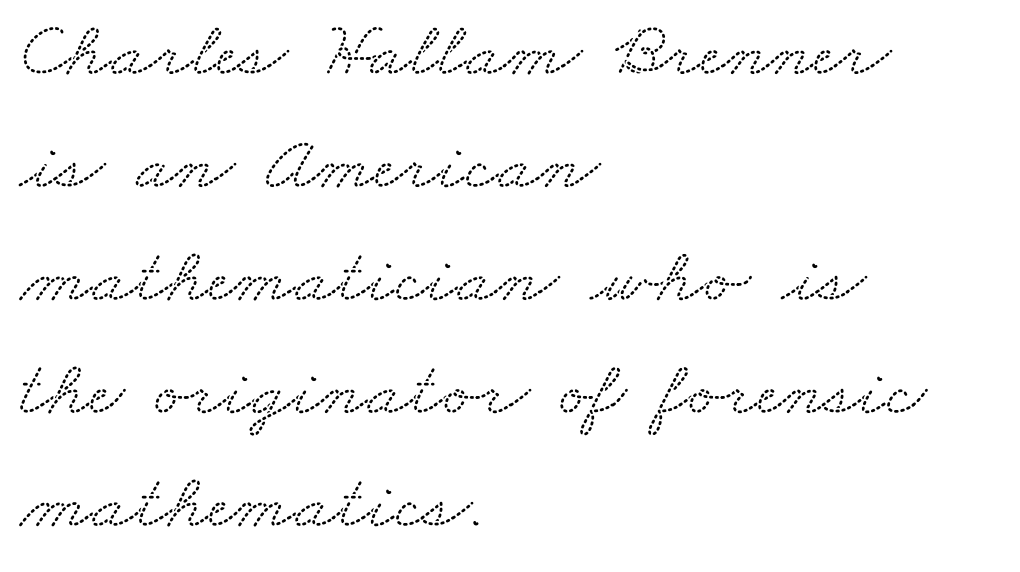
{"serif": "yes", "width": "wide", "stroke_contrast": "low", "x_height": "small", "monospaced": "no", "underline": "no", "align": "left", "line_spacing": "normal", "line_spacing_ratio": 1.43, "letter_spacing": "normal", "letter_spacing_em": 0.0, "glyph_px": 79}
